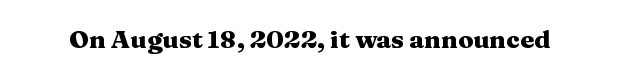
Q: Is the text bold? A: Yes.
Q: Is the text italic (slanted)? A: No, it is upright.
Q: Is the text underlined? A: No.
Q: Is the spacing between letters normal or unusually wide? A: Normal.
